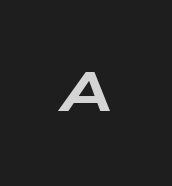
{"italic": "yes", "lean": "right", "slant_degrees": 9, "bold": "yes", "weight": "heavy", "width": "wide", "stroke_contrast": "low", "x_height": "medium", "monospaced": "no", "underline": "no", "letter_spacing": "normal", "letter_spacing_em": 0.0, "glyph_px": 55}
